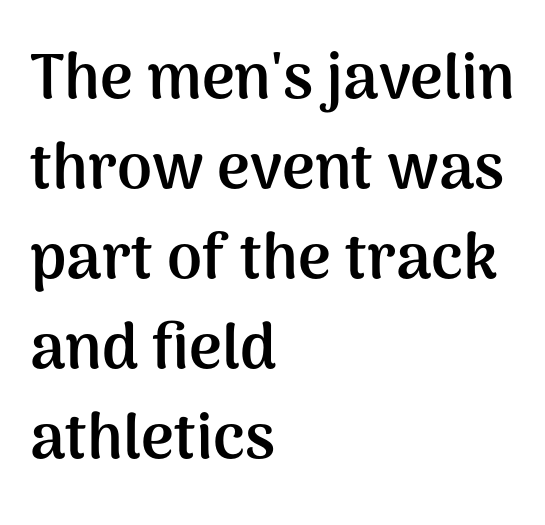
The image shows 63 px semibold sans-serif type, upright; set left-aligned, normal line spacing (1.43x), normal letter spacing, not underlined; medium stroke contrast and a medium x-height.
